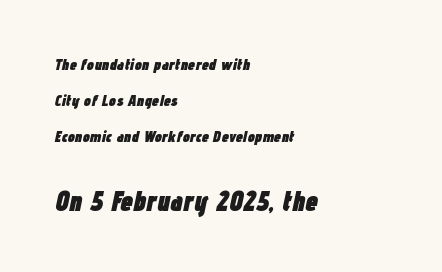
Small over large — that's the arrangement of the two blocks here. Words appear dense and cohesive because spacing is normal. Rule under the text: the space is simply empty. Every character sits at an angle, as italics do.
